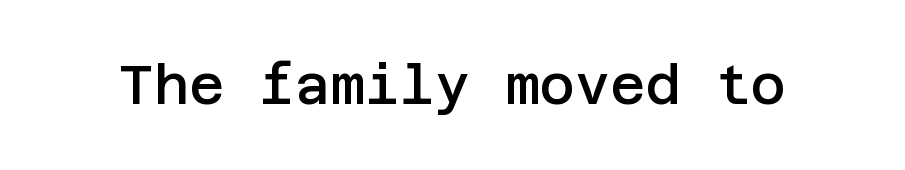
Q: Is the text bold? A: Semi-bold.
Q: Is the text italic (slanted)? A: No, it is upright.
Q: Is the typeface a serif or a sans-serif typeface? A: Sans-serif.
Q: Is the text underlined? A: No.
Q: Is the spacing between letters normal or unusually wide? A: Normal.
Q: Width (condensed, normal, or wide)? A: Normal.
Q: Stroke contrast? A: Low.
Q: x-height? A: Large.
